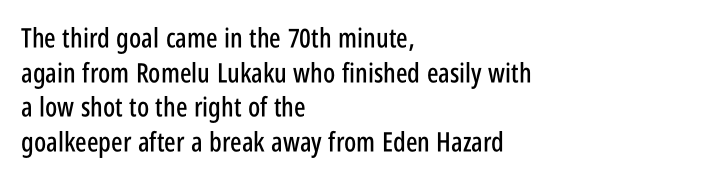
You could call the tracking neutral — neither tight nor loose. Interline gaps are of average width in this sample. The zone under the glyphs is completely vacant. A classic flush-left, rag-right setting is used for this passage. Style check: upright.
